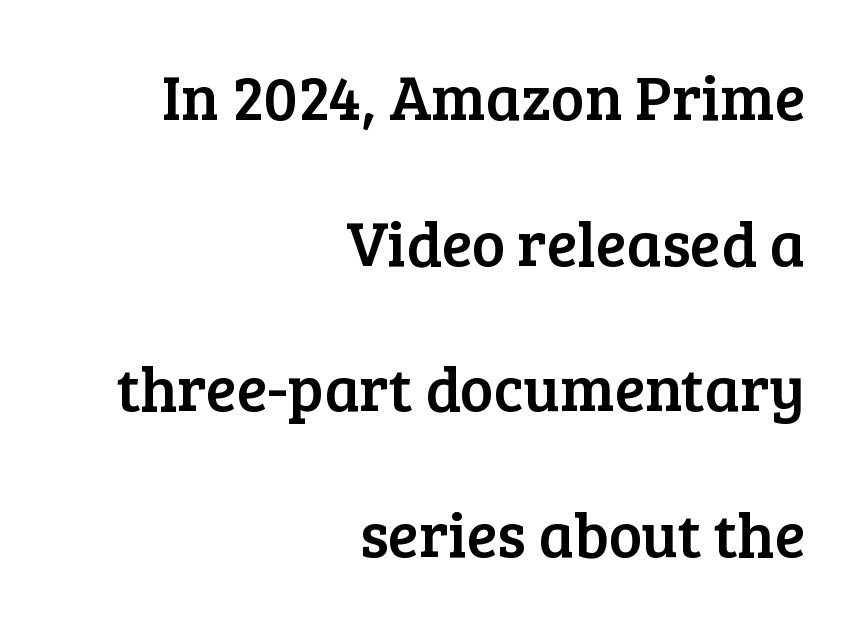
Q: Is the text italic (slanted)? A: No, it is upright.
Q: Is the typeface a serif or a sans-serif typeface? A: Serif.
Q: Is the text underlined? A: No.
Q: How is the paragraph aligned? A: Right-aligned.
Q: Is the spacing between letters normal or unusually wide? A: Normal.
Q: Is the spacing between lines tight, normal or loose? A: Loose.
Q: Width (condensed, normal, or wide)? A: Normal.
Q: Stroke contrast? A: Low.
Q: x-height? A: Medium.
Q: Monospaced? A: No.
